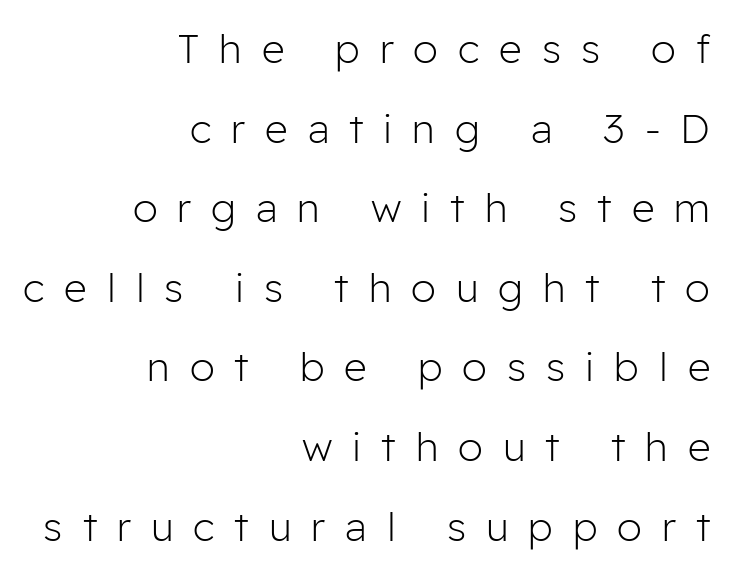
The image shows 40 px light sans-serif type, upright; set right-aligned, loose line spacing (1.99x), unusually wide letter spacing (+0.5 em), not underlined; low stroke contrast and a medium x-height.
